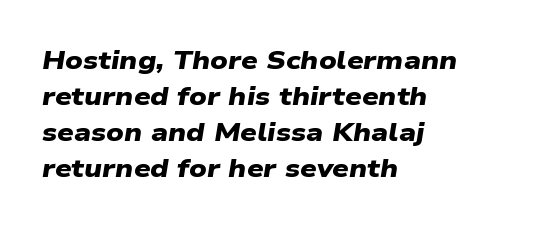
The image shows 26 px bold type; set left-aligned, normal line spacing (1.39x), normal letter spacing, not underlined.
